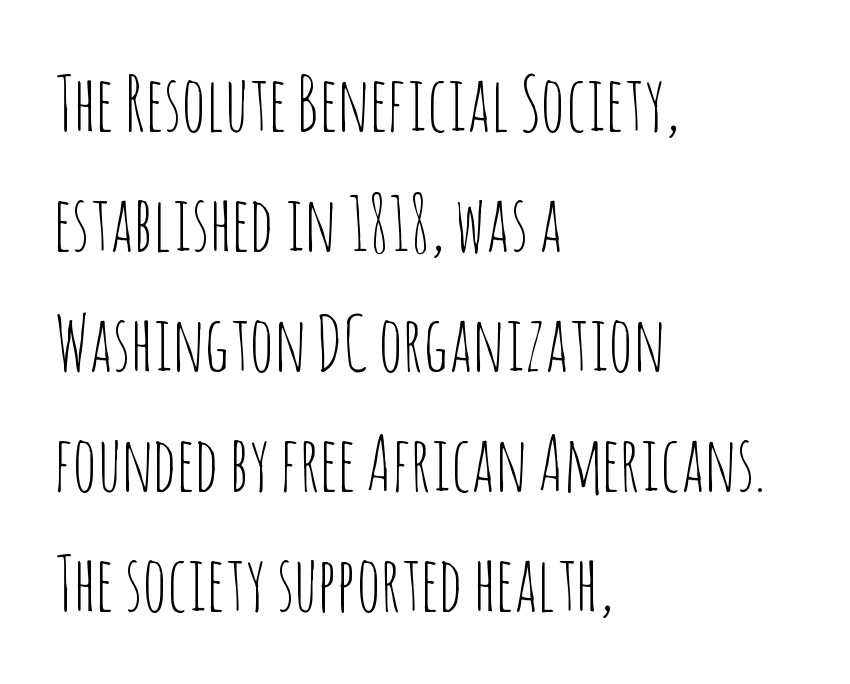
Q: Is the text bold? A: No.
Q: Is the text italic (slanted)? A: No, it is upright.
Q: Is the typeface a serif or a sans-serif typeface? A: Sans-serif.
Q: Is the text underlined? A: No.
Q: How is the paragraph aligned? A: Left-aligned.
Q: Is the spacing between letters normal or unusually wide? A: Normal.
Q: Is the spacing between lines tight, normal or loose? A: Normal.
Q: Width (condensed, normal, or wide)? A: Condensed.
Q: Stroke contrast? A: Low.
Q: x-height? A: Large.
Q: Monospaced? A: No.
